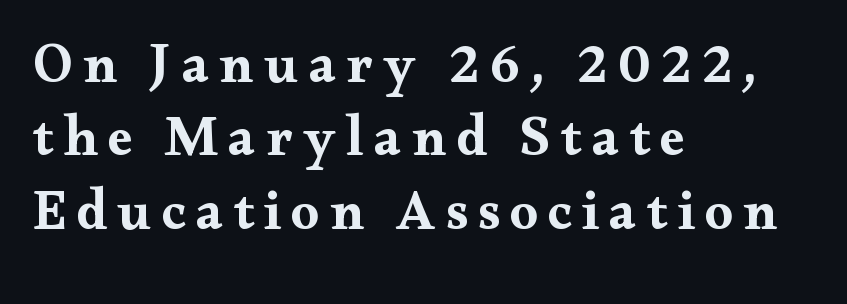
Q: Is the text bold? A: Yes.
Q: Is the text italic (slanted)? A: No, it is upright.
Q: Is the typeface a serif or a sans-serif typeface? A: Serif.
Q: Is the text underlined? A: No.
Q: How is the paragraph aligned? A: Left-aligned.
Q: Is the spacing between lines tight, normal or loose? A: Normal.
Q: Width (condensed, normal, or wide)? A: Wide.
Q: Stroke contrast? A: Medium.
Q: x-height? A: Small.
Q: Monospaced? A: No.
